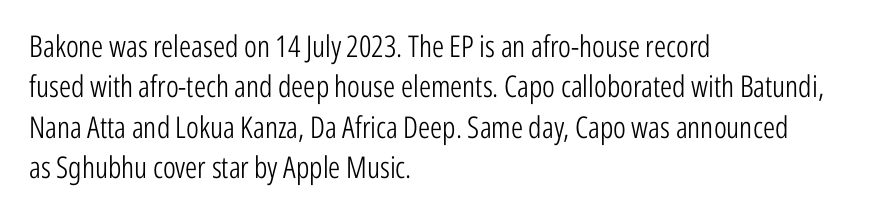
To sum up the face: it is a sans, with no serifs. Layout note: lines flush left. Quick note: interline space is typical. Character widths vary here, with narrow letters taking less room than wide ones. Students, note that the glyphs here touch the page at normal intervals.
